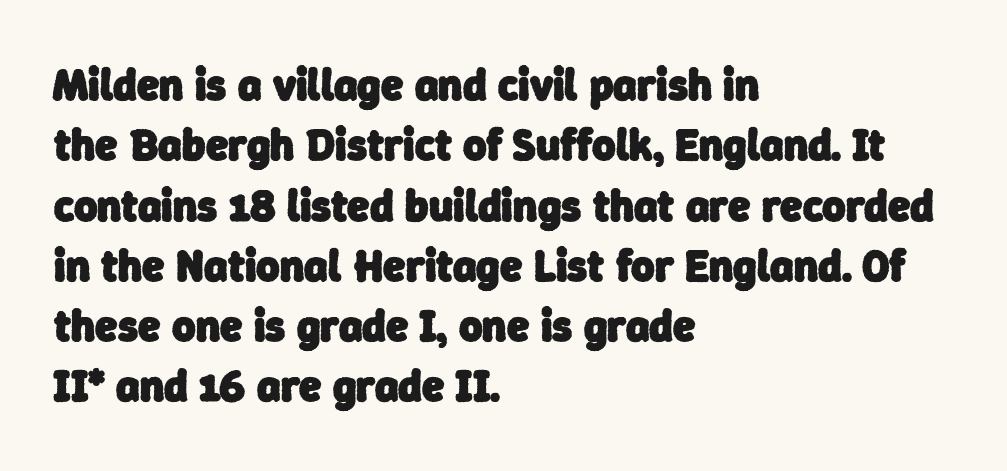
Q: Is the text bold? A: Yes.
Q: Is the typeface a serif or a sans-serif typeface? A: Sans-serif.
Q: Is the text underlined? A: No.
Q: How is the paragraph aligned? A: Left-aligned.
Q: Is the spacing between letters normal or unusually wide? A: Normal.
Q: Is the spacing between lines tight, normal or loose? A: Normal.
Q: Width (condensed, normal, or wide)? A: Normal.
Q: Stroke contrast? A: Low.
Q: x-height? A: Medium.
Q: Monospaced? A: No.
